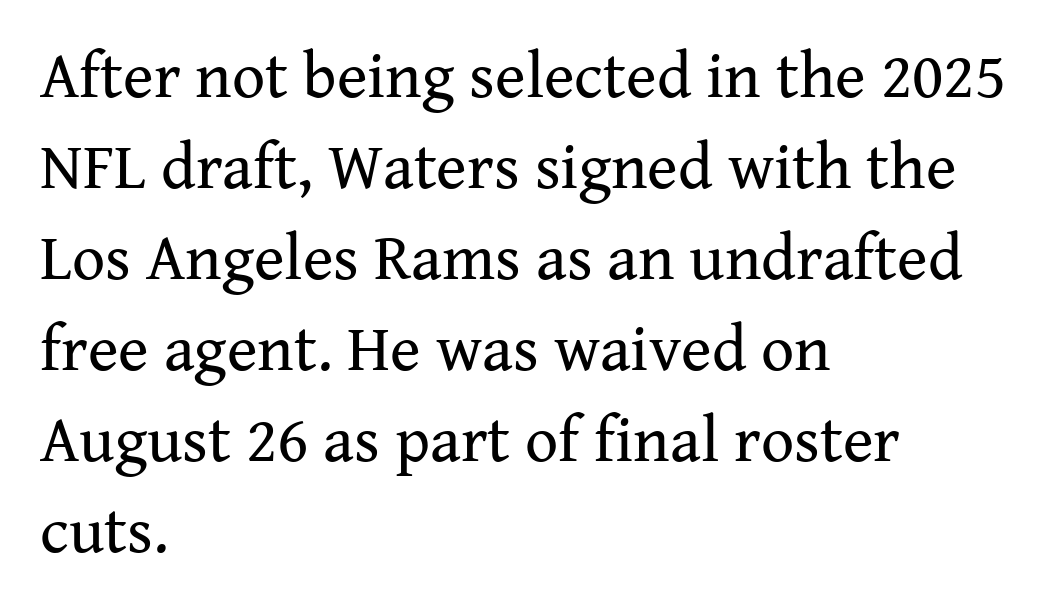
Q: Is the text bold? A: No.
Q: Is the text italic (slanted)? A: No, it is upright.
Q: Is the typeface a serif or a sans-serif typeface? A: Serif.
Q: Is the text underlined? A: No.
Q: How is the paragraph aligned? A: Left-aligned.
Q: Is the spacing between letters normal or unusually wide? A: Normal.
Q: Is the spacing between lines tight, normal or loose? A: Normal.
Q: Width (condensed, normal, or wide)? A: Normal.
Q: Stroke contrast? A: Medium.
Q: x-height? A: Medium.
Q: Monospaced? A: No.
